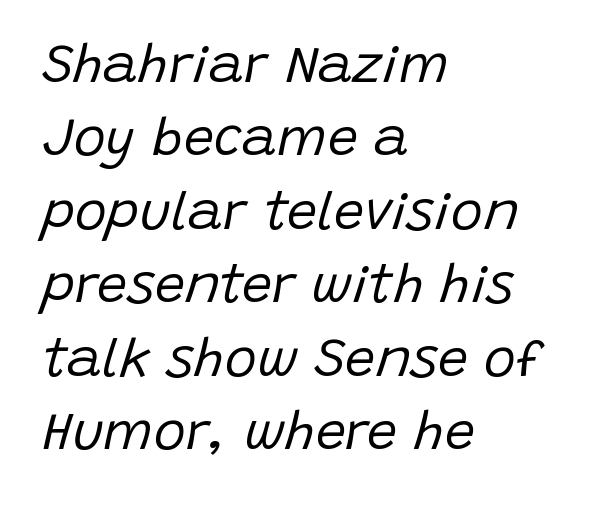
The letters advance in unequal steps, a hallmark of proportional type. Check under the words: just untouched page. The text carries the slant typical of an italic or oblique font. Compared with typical paragraphs, the rows here are spaced about the same. In CSS terms this would be text-align: left. Think standard paragraph weight, or any step lighter than that.
